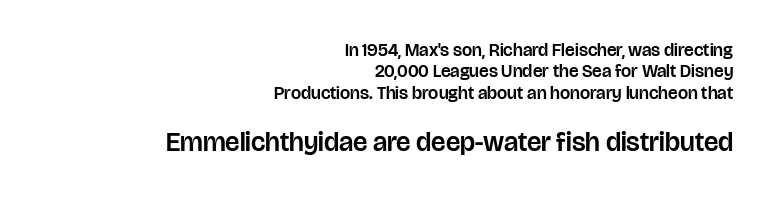
{"italic": "no", "underline": "no", "align": "right", "line_spacing_ratio": 1.19, "letter_spacing": "normal", "letter_spacing_em": 0.0, "larger_block": "second", "size_ratio": 1.5, "glyph_px": 27}
